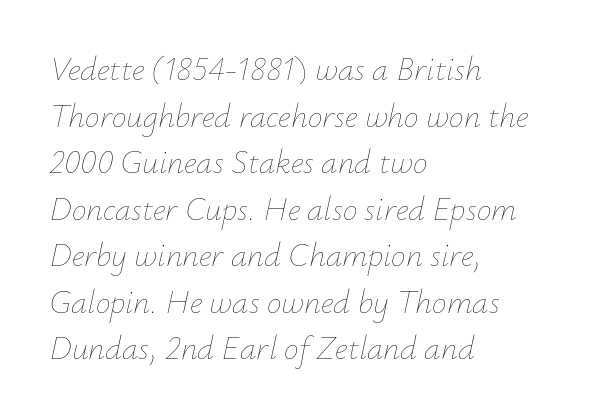
{"italic": "yes", "lean": "right", "slant_degrees": 12, "bold": "no", "weight": "thin", "width": "normal", "stroke_contrast": "low", "x_height": "small", "monospaced": "no", "underline": "no", "align": "left", "line_spacing": "normal", "line_spacing_ratio": 1.41, "letter_spacing": "normal", "letter_spacing_em": 0.0, "glyph_px": 33}
